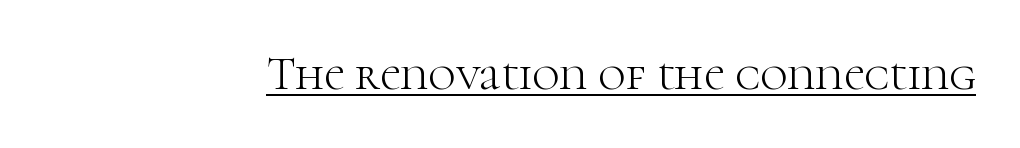
Q: Is the text bold? A: No.
Q: Is the text italic (slanted)? A: No, it is upright.
Q: Is the typeface a serif or a sans-serif typeface? A: Serif.
Q: Is the text underlined? A: Yes.
Q: Is the spacing between letters normal or unusually wide? A: Normal.
Q: Width (condensed, normal, or wide)? A: Normal.
Q: Stroke contrast? A: High.
Q: x-height? A: Medium.
Q: Monospaced? A: No.
